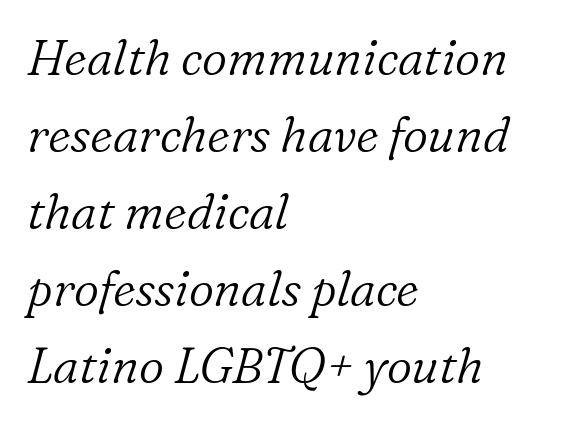
Q: Is the text bold? A: No.
Q: Is the text italic (slanted)? A: Yes, it leans right by about 16 degrees.
Q: Is the typeface a serif or a sans-serif typeface? A: Serif.
Q: Is the text underlined? A: No.
Q: How is the paragraph aligned? A: Left-aligned.
Q: Is the spacing between letters normal or unusually wide? A: Normal.
Q: Is the spacing between lines tight, normal or loose? A: Normal.
Q: Width (condensed, normal, or wide)? A: Normal.
Q: Stroke contrast? A: Low.
Q: x-height? A: Medium.
Q: Monospaced? A: No.
